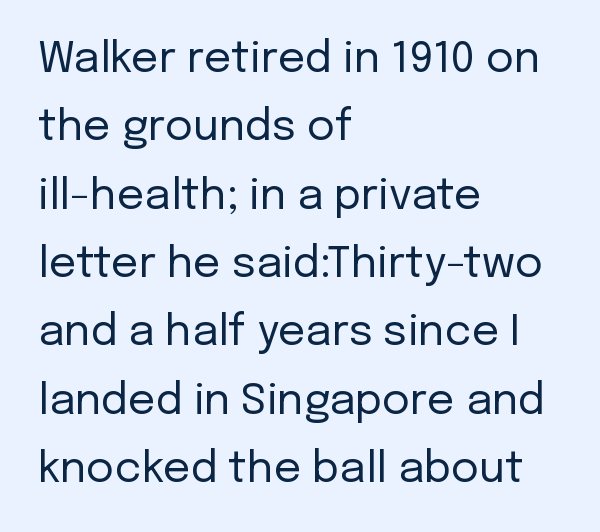
The image shows 43 px regular-weight sans-serif type, upright; set left-aligned, normal line spacing (1.59x), normal letter spacing, not underlined; low stroke contrast and a medium x-height.
